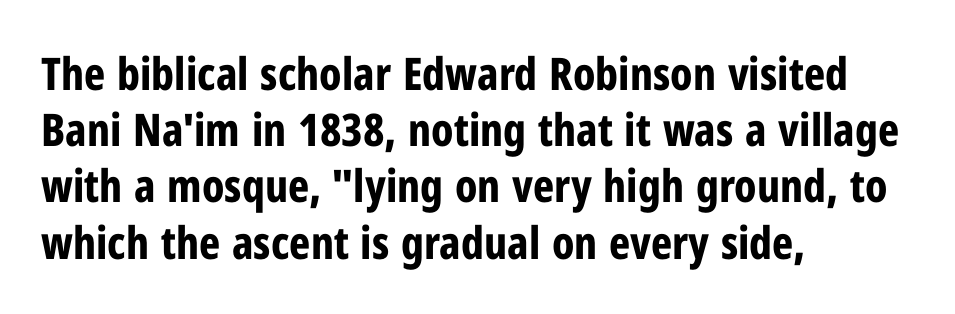
{"serif": "no", "italic": "no", "bold": "yes", "weight": "bold", "width": "condensed", "stroke_contrast": "low", "x_height": "medium", "monospaced": "no", "underline": "no", "align": "left", "line_spacing": "normal", "line_spacing_ratio": 1.25, "letter_spacing": "normal", "letter_spacing_em": 0.0, "glyph_px": 45}
